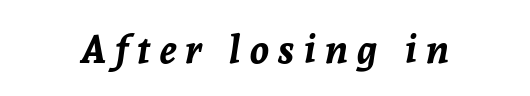
Q: Is the text bold? A: Yes.
Q: Is the text italic (slanted)? A: Yes, it leans right by about 8 degrees.
Q: Is the text underlined? A: No.
Q: Is the spacing between letters normal or unusually wide? A: Unusually wide.
Q: Width (condensed, normal, or wide)? A: Normal.
Q: Stroke contrast? A: Low.
Q: x-height? A: Medium.
Q: Monospaced? A: No.
